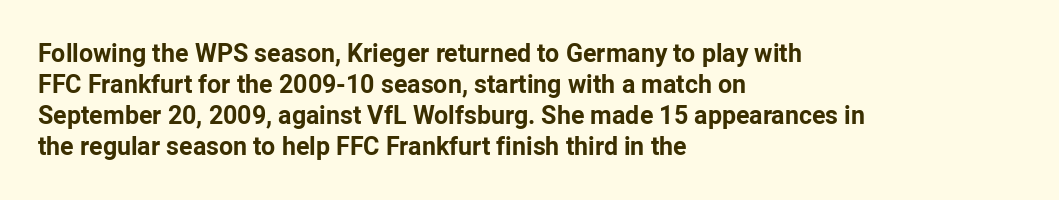
{"italic": "no", "bold": "yes", "underline": "no", "align": "left", "line_spacing_ratio": 1.24, "letter_spacing": "normal", "letter_spacing_em": 0.0, "glyph_px": 25}
